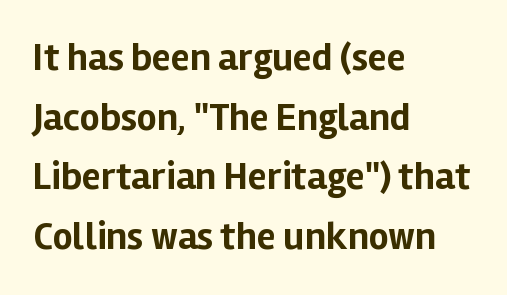
Leftover space on each line is placed entirely after the last word. Think of a printed novel: that variable character pitch is what you see here. Rule under the text: the space is simply empty. Serif or sans? Sans — the stroke terminals are bare. Short note: letters normally spaced.
